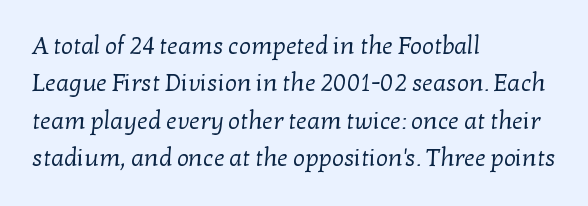
The image shows 24 px text type; set left-aligned, normal line spacing (1.56x), normal letter spacing, not underlined.
